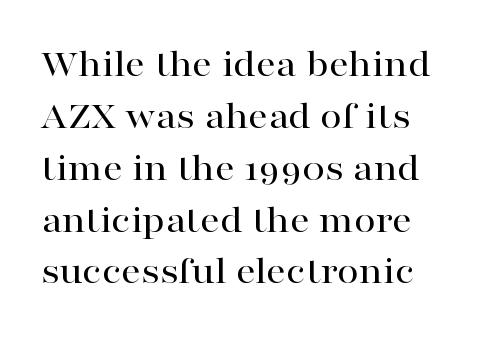
A typesetter would call this zero additional tracking. You could not count columns in this text — the font is proportionally spaced. Italic? Not at all — the glyphs are vertical. Where is the straight margin? On the left. Type without underlining. Examine the stroke ends and you'll spot serifs.
